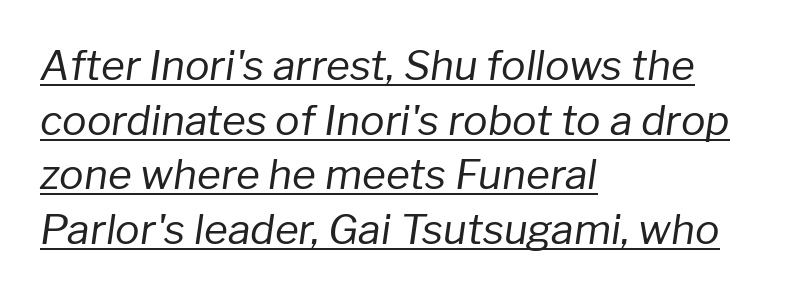
Q: Is the text bold? A: No.
Q: Is the text italic (slanted)? A: Yes, it leans right by about 8 degrees.
Q: Is the text underlined? A: Yes.
Q: How is the paragraph aligned? A: Left-aligned.
Q: Is the spacing between letters normal or unusually wide? A: Normal.
Q: Is the spacing between lines tight, normal or loose? A: Normal.
Q: Width (condensed, normal, or wide)? A: Normal.
Q: Stroke contrast? A: Low.
Q: x-height? A: Medium.
Q: Monospaced? A: No.
